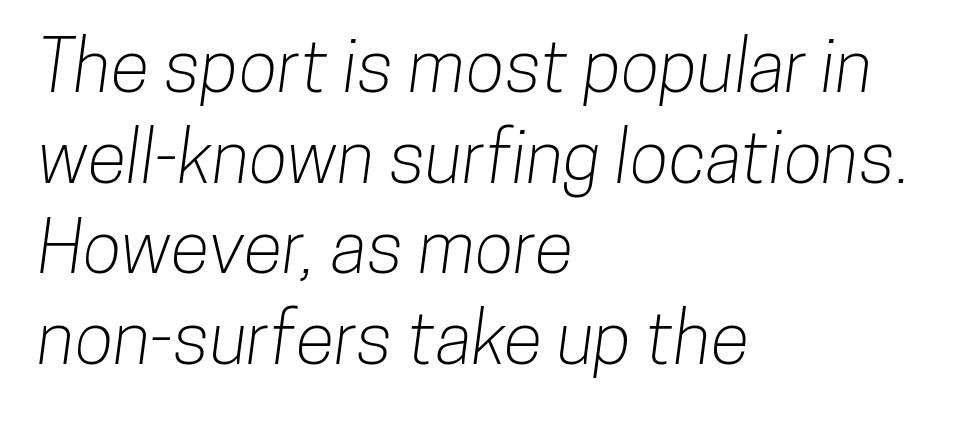
Honestly, the letter spacing is just normal — you wouldn't notice it. The typesetter chose a ragged-right arrangement here. Look at the bottom of the vertical strokes: they stop flat, with no serifs. Do the characters align in a grid? No, the font is proportional.
